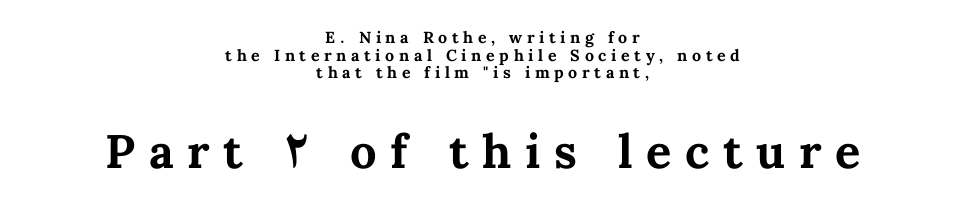
Q: Is the text bold? A: Yes.
Q: Is the text italic (slanted)? A: No, it is upright.
Q: Is the text underlined? A: No.
Q: How is the paragraph aligned? A: Centered.
Q: Is the spacing between letters normal or unusually wide? A: Unusually wide.
Q: Is the spacing between lines tight, normal or loose? A: Tight.
Q: Which block of text is set in a larger size, the first (top) or the second (bottom)? A: The second (bottom) one.
Q: Width (condensed, normal, or wide)? A: Normal.
Q: Stroke contrast? A: Medium.
Q: x-height? A: Medium.
Q: Monospaced? A: No.
